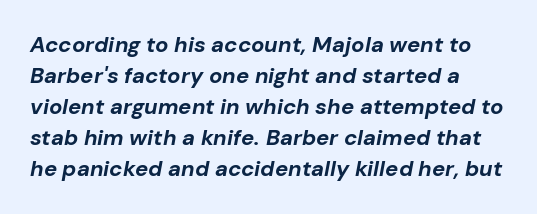
Unmarked baselines from the first word to the last. The lines sit at an ordinary, default distance from one another. The axis of the letterforms is tilted away from vertical. This sample uses plain, unmodified letter spacing.
